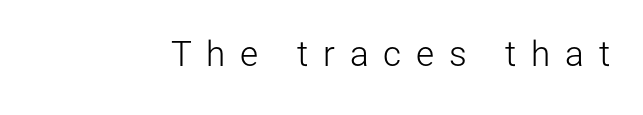
Q: Is the text bold? A: No.
Q: Is the text italic (slanted)? A: No, it is upright.
Q: Is the typeface a serif or a sans-serif typeface? A: Sans-serif.
Q: Is the text underlined? A: No.
Q: Is the spacing between letters normal or unusually wide? A: Unusually wide.
Q: Width (condensed, normal, or wide)? A: Normal.
Q: Stroke contrast? A: Low.
Q: x-height? A: Medium.
Q: Monospaced? A: No.
